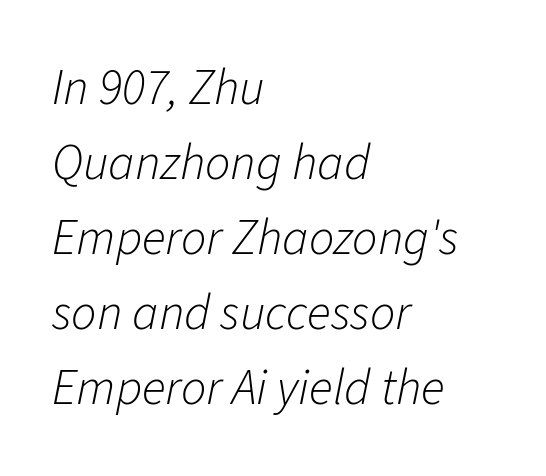
The image shows 50 px light type, italic (leaning right); set left-aligned, normal line spacing (1.5x), normal letter spacing, not underlined; low stroke contrast and a medium x-height.
